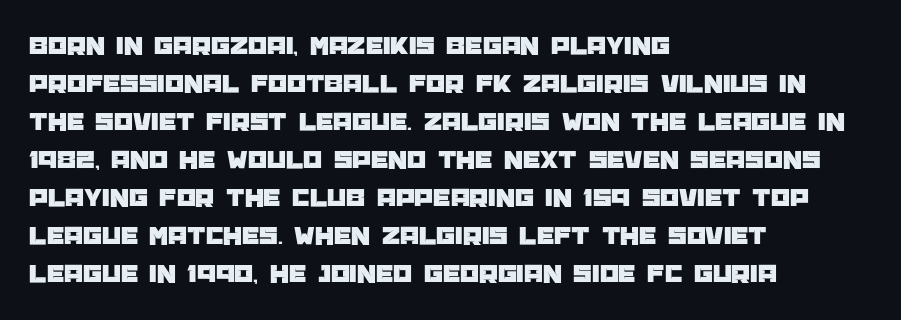
Q: Is the text italic (slanted)? A: No, it is upright.
Q: Is the text underlined? A: No.
Q: How is the paragraph aligned? A: Left-aligned.
Q: Is the spacing between letters normal or unusually wide? A: Normal.
Q: Is the spacing between lines tight, normal or loose? A: Normal.
